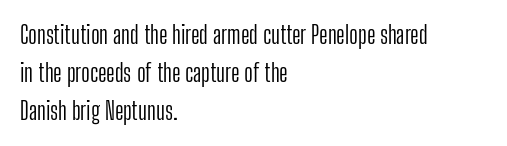
{"italic": "no", "bold": "no", "underline": "no", "align": "left", "line_spacing": "normal", "line_spacing_ratio": 1.58, "letter_spacing": "normal", "letter_spacing_em": 0.0, "glyph_px": 24}
